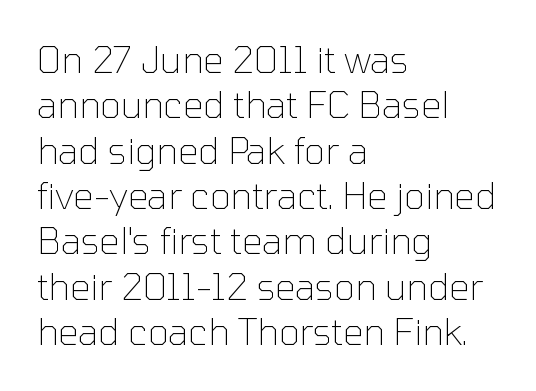
The image shows 36 px thin sans-serif type, upright; set left-aligned, normal line spacing (1.26x), normal letter spacing, not underlined; low stroke contrast and a medium x-height.
